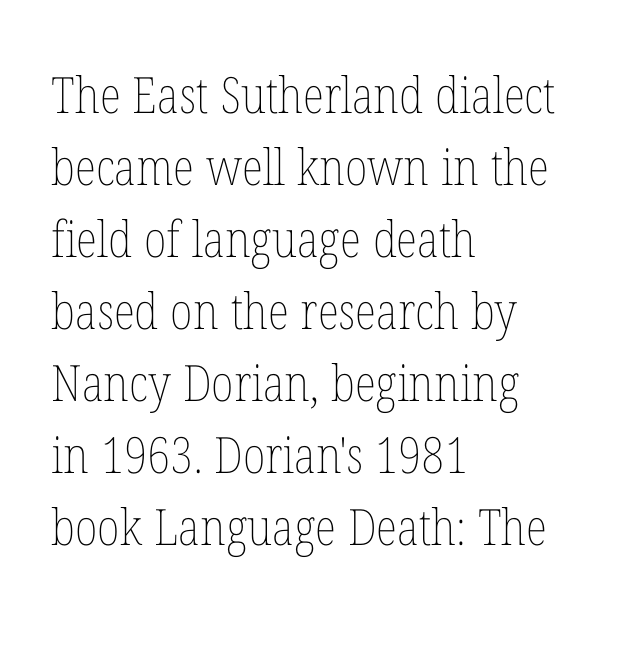
{"italic": "no", "bold": "no", "weight": "thin", "width": "condensed", "stroke_contrast": "low", "x_height": "medium", "monospaced": "no", "underline": "no", "align": "left", "line_spacing": "normal", "line_spacing_ratio": 1.44, "letter_spacing": "normal", "letter_spacing_em": 0.0, "glyph_px": 50}
